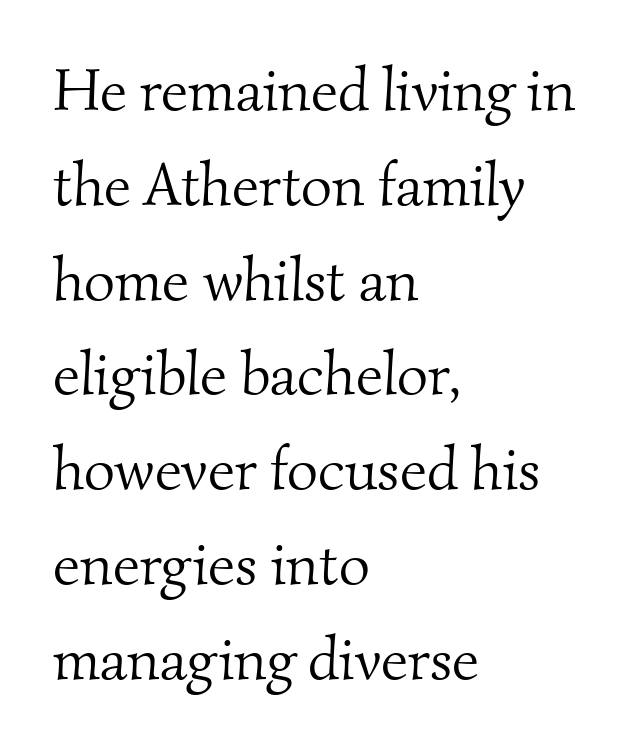
Q: Is the text bold? A: No.
Q: Is the typeface a serif or a sans-serif typeface? A: Serif.
Q: Is the text underlined? A: No.
Q: How is the paragraph aligned? A: Left-aligned.
Q: Is the spacing between letters normal or unusually wide? A: Normal.
Q: Is the spacing between lines tight, normal or loose? A: Normal.
Q: Width (condensed, normal, or wide)? A: Normal.
Q: Stroke contrast? A: Medium.
Q: x-height? A: Small.
Q: Monospaced? A: No.
